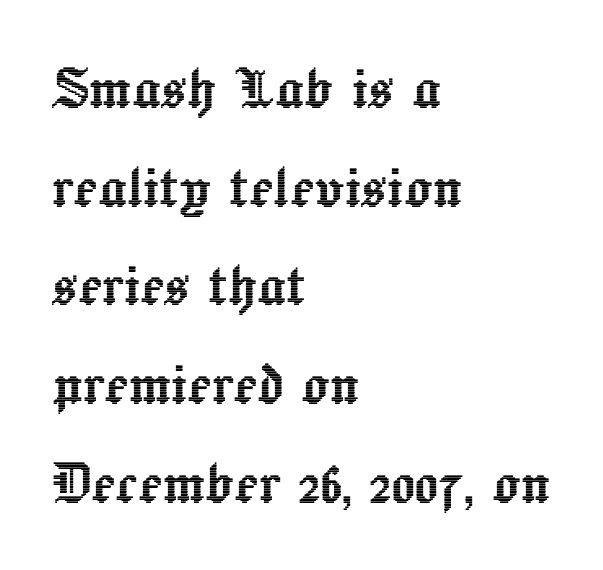
Which margin do the lines hug? The left one — the right edge is uneven. There is no visible air inserted between adjacent glyphs. Leading: standard. The area under the type is left untouched. Note the varied advance widths — an 'i' is clearly narrower than an 'm'. Posture: vertical.
